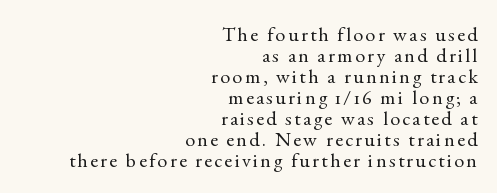
The image shows 20 px text type, upright; set right-aligned, tight line spacing (1.05x), not underlined.
